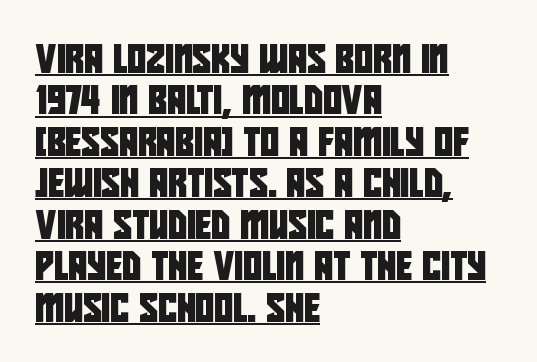
{"serif": "no", "width": "condensed", "stroke_contrast": "low", "x_height": "large", "monospaced": "no", "underline": "yes", "align": "left", "line_spacing": "normal", "line_spacing_ratio": 1.43, "letter_spacing": "normal", "letter_spacing_em": 0.0, "glyph_px": 29}
